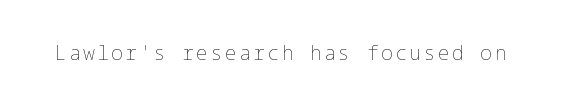
{"italic": "no", "bold": "no", "underline": "no", "glyph_px": 20}
